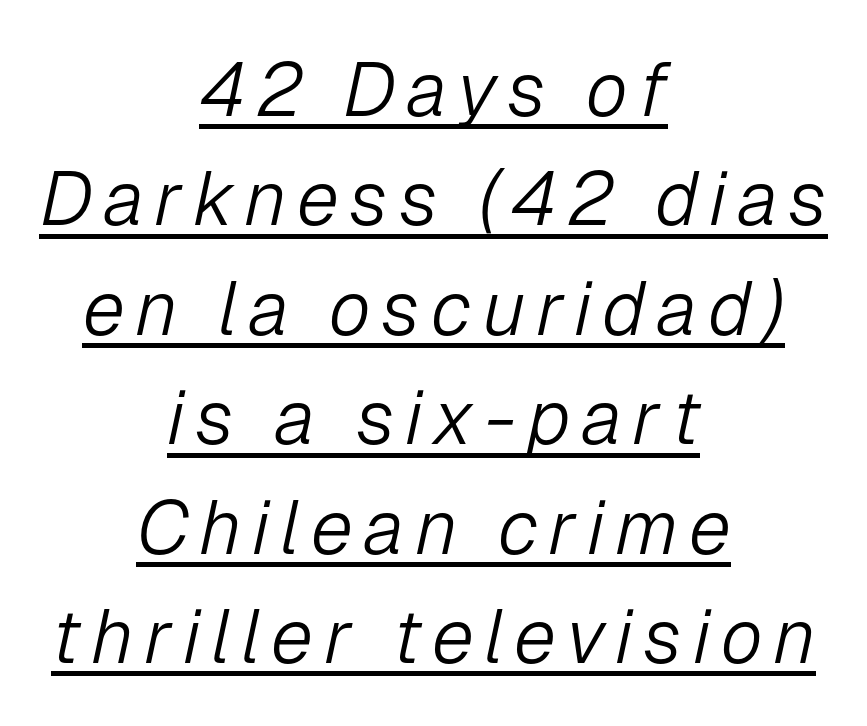
{"italic": "yes", "lean": "right", "slant_degrees": 12, "bold": "no", "weight": "light", "width": "normal", "stroke_contrast": "low", "x_height": "medium", "monospaced": "no", "underline": "yes", "align": "center", "line_spacing": "normal", "line_spacing_ratio": 1.44, "glyph_px": 76}
